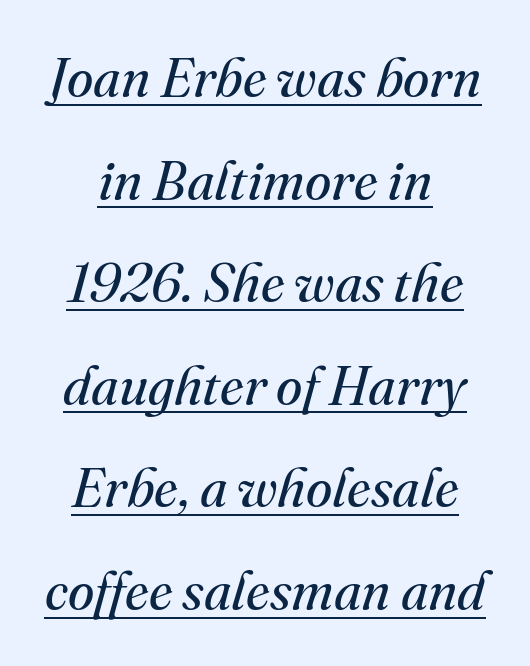
Q: Is the text bold? A: No.
Q: Is the text italic (slanted)? A: Yes, it leans right by about 16 degrees.
Q: Is the typeface a serif or a sans-serif typeface? A: Serif.
Q: Is the text underlined? A: Yes.
Q: Is the spacing between letters normal or unusually wide? A: Normal.
Q: Is the spacing between lines tight, normal or loose? A: Loose.
Q: Width (condensed, normal, or wide)? A: Normal.
Q: Stroke contrast? A: Medium.
Q: x-height? A: Small.
Q: Monospaced? A: No.
